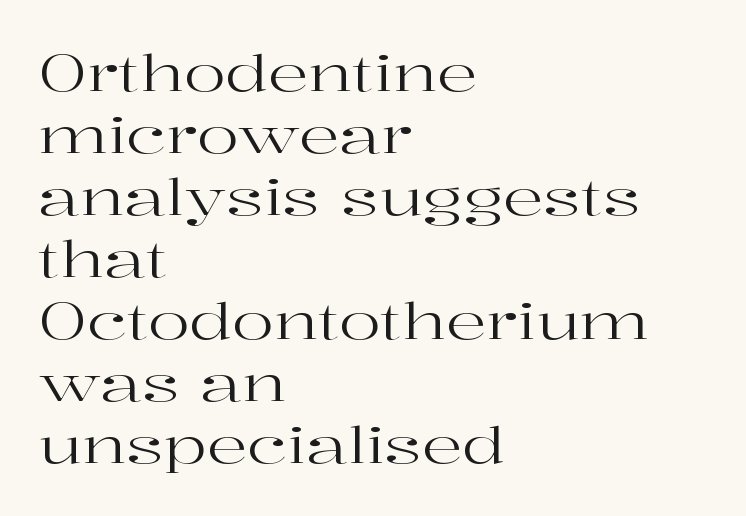
Q: Is the text bold? A: No.
Q: Is the text italic (slanted)? A: No, it is upright.
Q: Is the typeface a serif or a sans-serif typeface? A: Serif.
Q: Is the text underlined? A: No.
Q: How is the paragraph aligned? A: Left-aligned.
Q: Is the spacing between letters normal or unusually wide? A: Normal.
Q: Width (condensed, normal, or wide)? A: Wide.
Q: Stroke contrast? A: High.
Q: x-height? A: Medium.
Q: Monospaced? A: No.
